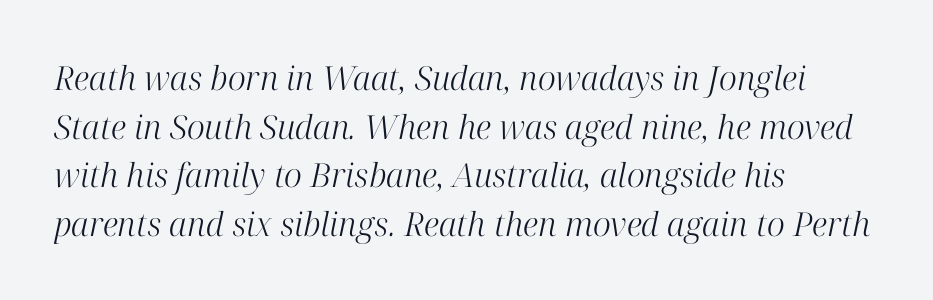
Whoever set this chose a conventional vertical rhythm. What kind of face is this? One with serifs. The paragraph shown leans on its left margin. No word sits above an underline. Observe the lean: these are italic letterforms.
